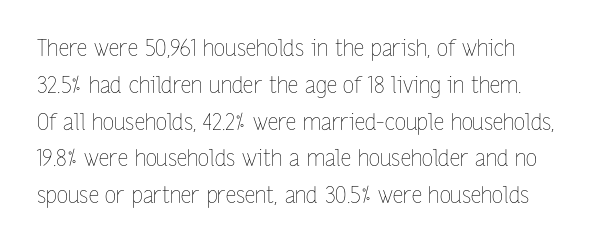
{"italic": "no", "bold": "no", "underline": "no", "line_spacing": "normal", "line_spacing_ratio": 1.6, "letter_spacing": "normal", "letter_spacing_em": 0.0, "glyph_px": 23}
